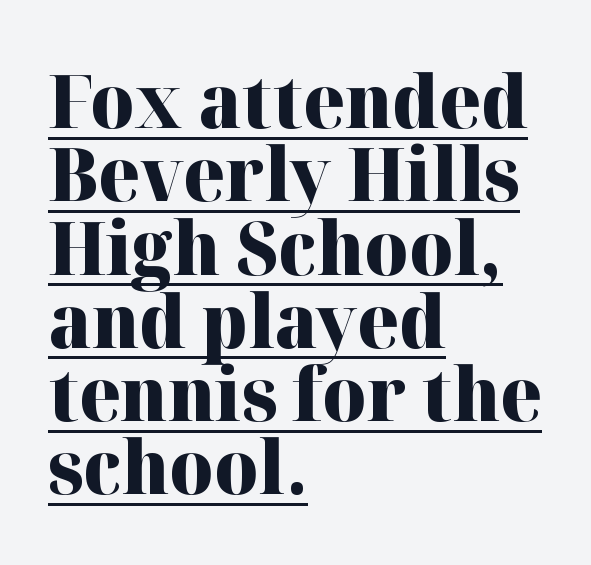
The image shows 74 px heavy serif type, upright; set left-aligned, tight line spacing (0.99x), normal letter spacing, underlined; high stroke contrast and a medium x-height.
